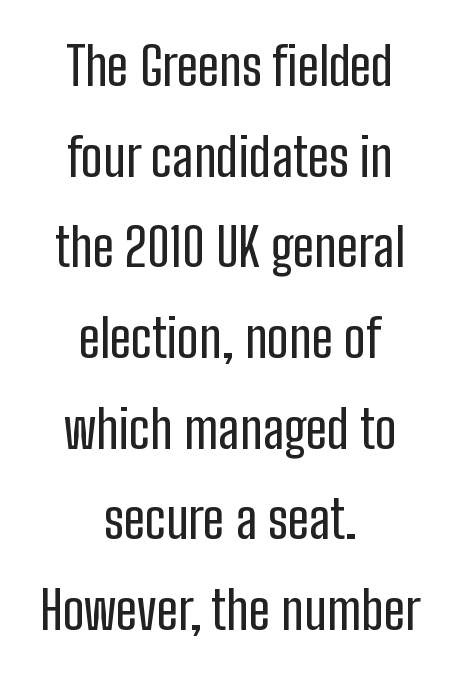
The image shows 53 px condensed sans-serif type, upright; set centered, line spacing 1.71x, normal letter spacing, not underlined; low stroke contrast and a medium x-height.
